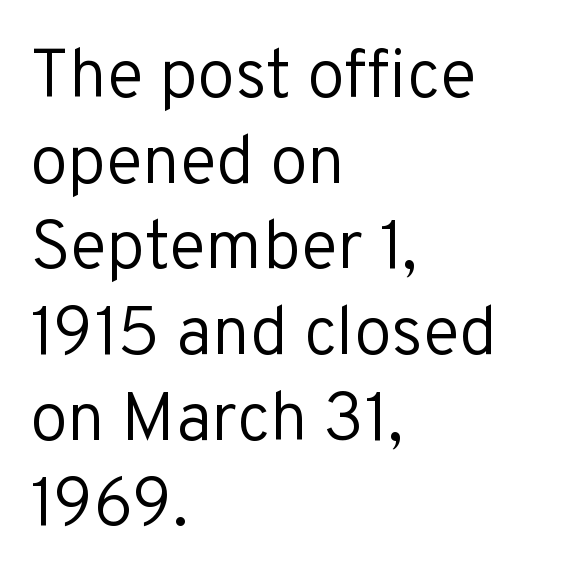
The image shows 68 px regular-weight sans-serif type, upright; set left-aligned, normal line spacing (1.26x), normal letter spacing, not underlined; low stroke contrast and a medium x-height.
